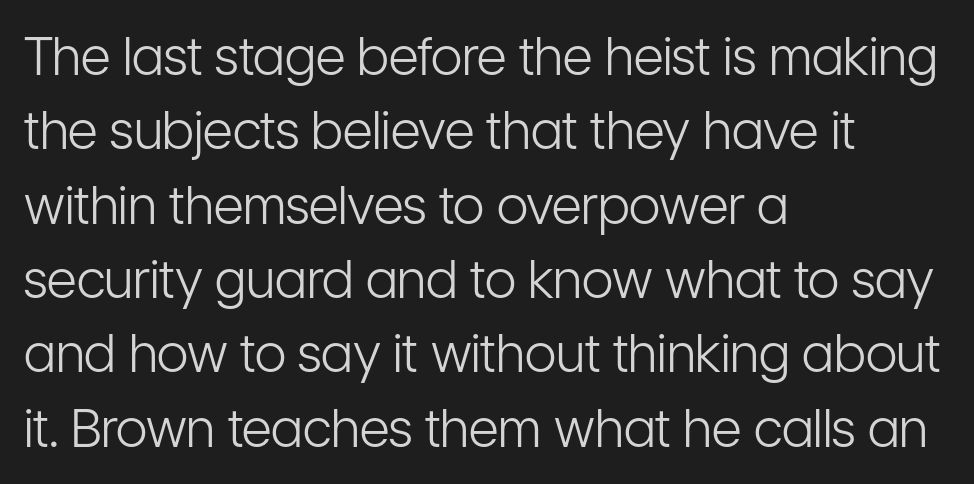
{"serif": "no", "italic": "no", "bold": "no", "weight": "light", "width": "condensed", "stroke_contrast": "low", "x_height": "medium", "monospaced": "no", "underline": "no", "align": "left", "line_spacing": "normal", "line_spacing_ratio": 1.43, "letter_spacing": "normal", "letter_spacing_em": 0.0, "glyph_px": 52}
